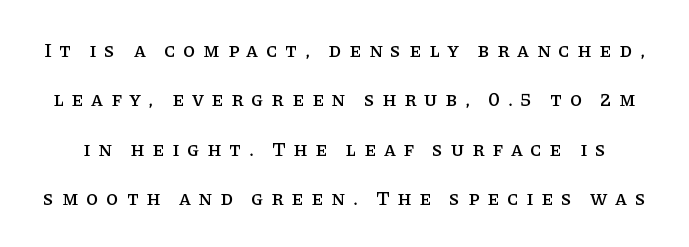
Q: Is the text italic (slanted)? A: No, it is upright.
Q: Is the text underlined? A: No.
Q: Is the spacing between letters normal or unusually wide? A: Unusually wide.
Q: Is the spacing between lines tight, normal or loose? A: Loose.
